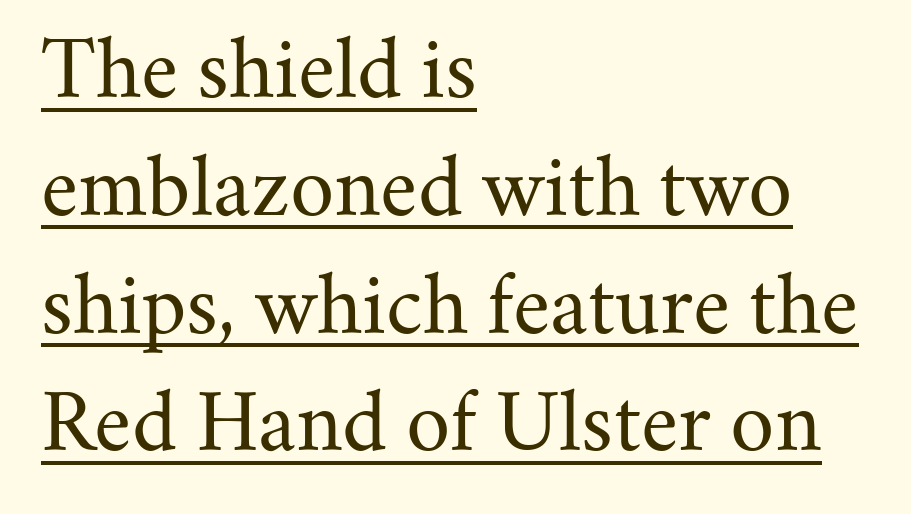
{"serif": "yes", "italic": "no", "bold": "no", "weight": "regular", "width": "normal", "stroke_contrast": "medium", "x_height": "small", "monospaced": "no", "underline": "yes", "align": "left", "line_spacing": "normal", "line_spacing_ratio": 1.53, "letter_spacing": "normal", "letter_spacing_em": 0.0, "glyph_px": 77}
